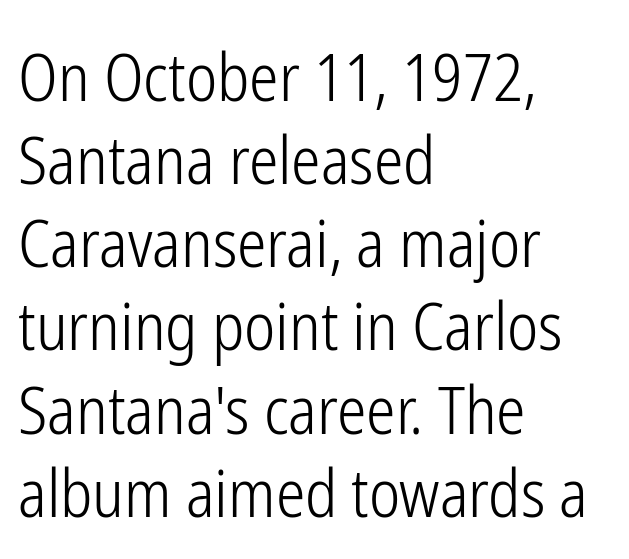
{"serif": "no", "italic": "no", "bold": "no", "weight": "light", "width": "condensed", "stroke_contrast": "low", "x_height": "medium", "monospaced": "no", "underline": "no", "align": "left", "line_spacing": "normal", "line_spacing_ratio": 1.26, "letter_spacing": "normal", "letter_spacing_em": 0.0, "glyph_px": 66}
